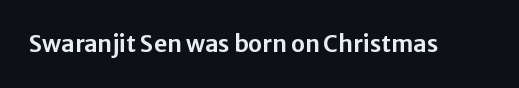
Each word holds together tightly as a unit, with standard inter-letter gaps. Posture: upright roman. The specimen omits any rule beneath the text block's lines.
